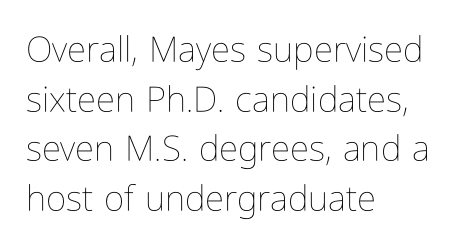
Every row of glyphs begins at an identical x-position on the left. You can tell it's not italic because the verticals are truly vertical. Is this a heavy cut? Hardly; it is regular or lighter. Reading down the column, the eye jumps a familiar distance to each next line. Words appear dense and cohesive because spacing is normal.
